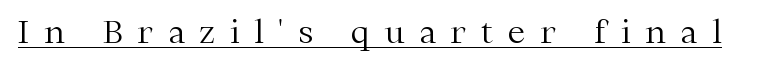
The image shows 32 px light serif type, upright; set unusually wide letter spacing (+0.47 em), underlined; medium stroke contrast and a medium x-height.
